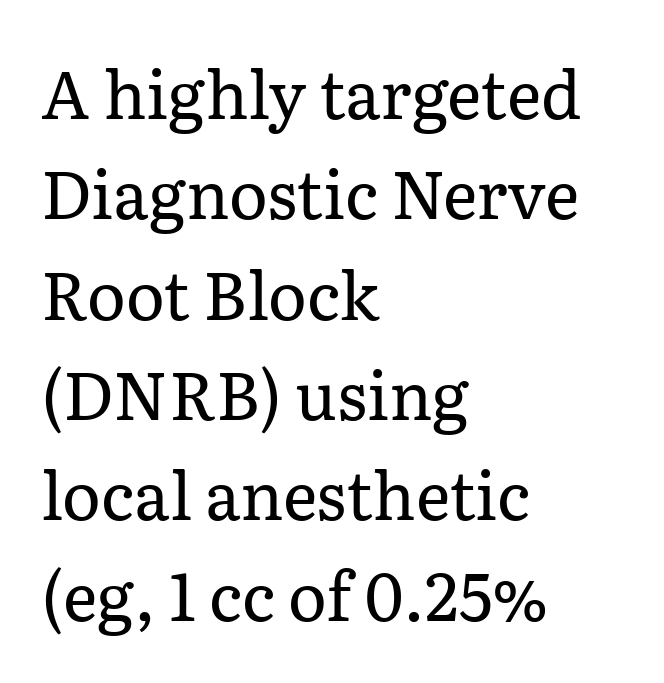
Q: Is the text bold? A: No.
Q: Is the text italic (slanted)? A: No, it is upright.
Q: Is the typeface a serif or a sans-serif typeface? A: Serif.
Q: Is the text underlined? A: No.
Q: How is the paragraph aligned? A: Left-aligned.
Q: Is the spacing between letters normal or unusually wide? A: Normal.
Q: Is the spacing between lines tight, normal or loose? A: Normal.
Q: Width (condensed, normal, or wide)? A: Normal.
Q: Stroke contrast? A: Low.
Q: x-height? A: Medium.
Q: Monospaced? A: No.
